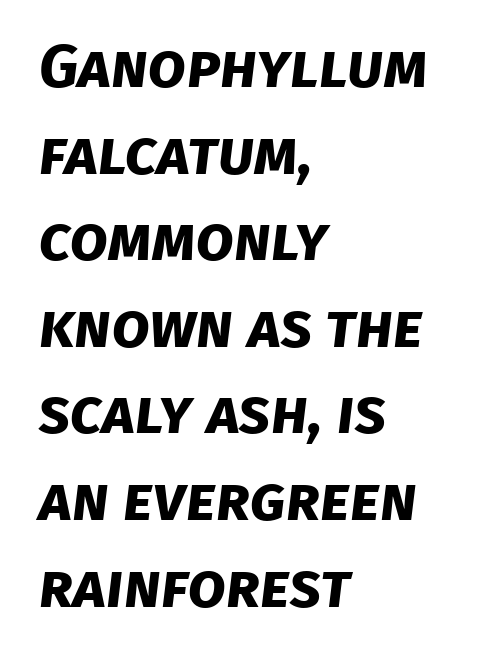
The image shows 61 px bold sans-serif type; set left-aligned, normal line spacing (1.42x), normal letter spacing, not underlined; low stroke contrast and a large x-height.
